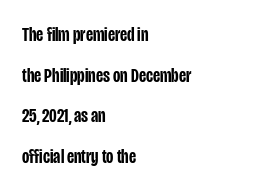
Q: Is the text bold? A: Semi-bold.
Q: Is the text italic (slanted)? A: No, it is upright.
Q: Is the text underlined? A: No.
Q: How is the paragraph aligned? A: Left-aligned.
Q: Is the spacing between letters normal or unusually wide? A: Normal.
Q: Is the spacing between lines tight, normal or loose? A: Loose.
